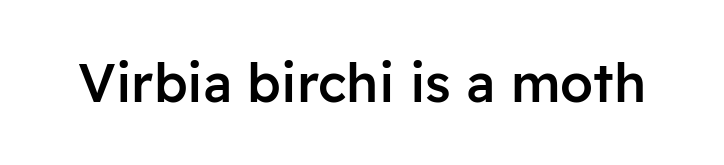
Nope, no serifs anywhere on these letters. Students, note that the glyphs here touch the page at normal intervals. The specimen reads as upright at a glance. Do the characters align in a grid? No, the font is proportional. Underline: absent.
